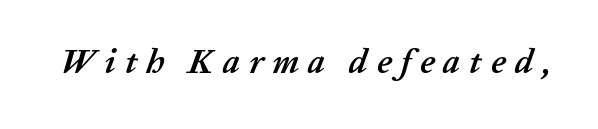
Q: Is the text bold? A: Yes.
Q: Is the text italic (slanted)? A: Yes, it leans right by about 20 degrees.
Q: Is the text underlined? A: No.
Q: Is the spacing between letters normal or unusually wide? A: Unusually wide.
Q: Width (condensed, normal, or wide)? A: Normal.
Q: Stroke contrast? A: Low.
Q: x-height? A: Medium.
Q: Monospaced? A: No.
